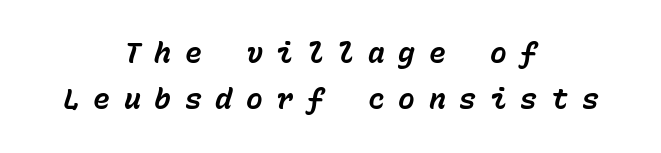
The lines are quadded center. Characters are canted at an angle relative to the baseline's perpendicular. The glyphs are unaccompanied by any horizontal stroke below them. Glyph-to-glyph distance is far greater than everyday printed text. Chunky letters — that's bold for sure.
